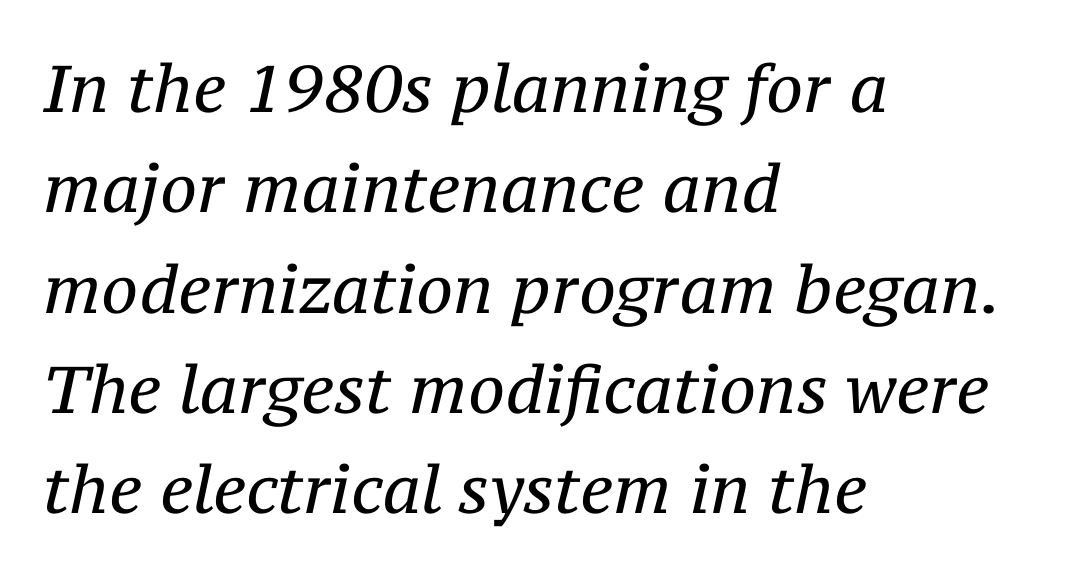
The image shows 66 px regular-weight serif type, italic (leaning right); set left-aligned, normal line spacing (1.52x), normal letter spacing, not underlined; medium stroke contrast and a medium x-height.
